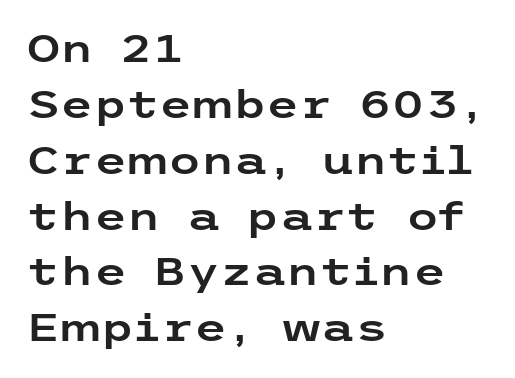
Q: Is the text italic (slanted)? A: No, it is upright.
Q: Is the typeface a serif or a sans-serif typeface? A: Sans-serif.
Q: Is the text underlined? A: No.
Q: How is the paragraph aligned? A: Left-aligned.
Q: Is the spacing between letters normal or unusually wide? A: Normal.
Q: Is the spacing between lines tight, normal or loose? A: Normal.
Q: Width (condensed, normal, or wide)? A: Wide.
Q: Stroke contrast? A: Low.
Q: x-height? A: Medium.
